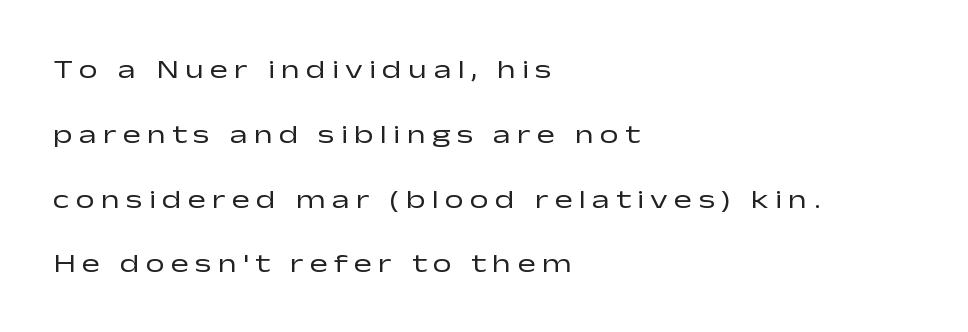
The image shows 27 px text type, upright; set left-aligned, loose line spacing (2.4x), unusually wide letter spacing (+0.23 em), not underlined.
